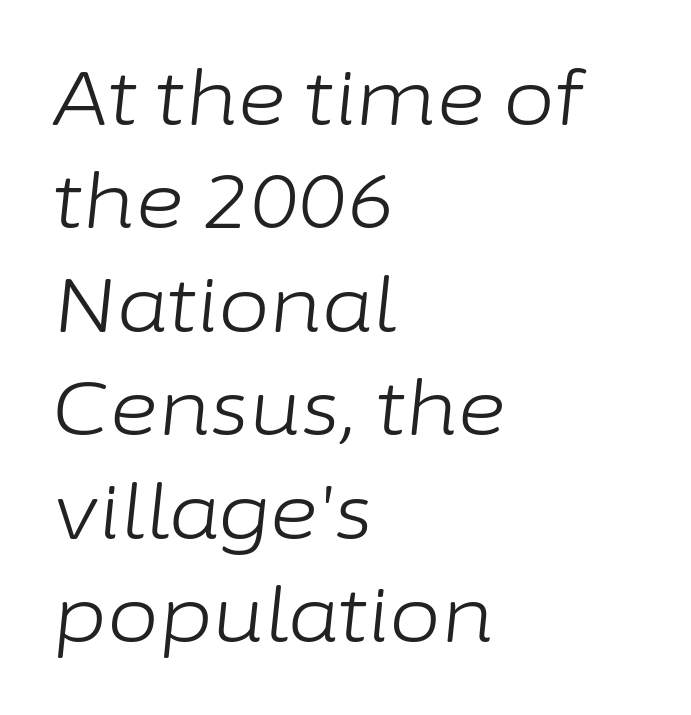
The rendering uses a moderate line-height, typical for paragraphs. Note the varied advance widths — an 'i' is clearly narrower than an 'm'. The text block is weighted toward the left margin, trailing off unevenly rightward. Spacing between characters is what you'd get straight out of the box.
